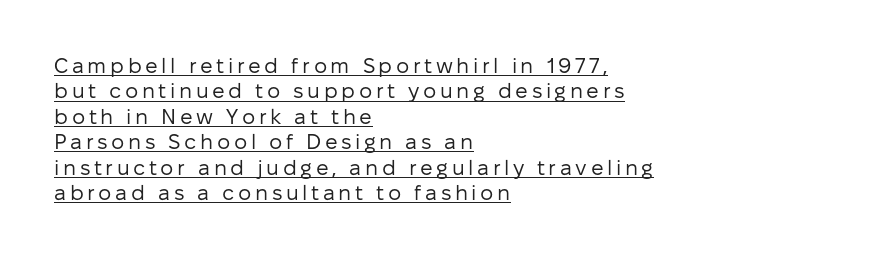
The image shows 21 px text type, upright; set left-aligned, line spacing 1.21x, underlined.
